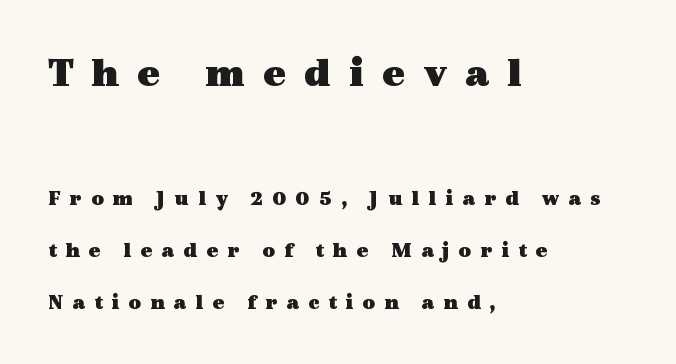
{"serif": "yes", "italic": "no", "bold": "yes", "weight": "heavy", "width": "wide", "x_height": "medium", "monospaced": "no", "underline": "no", "align": "left", "line_spacing": "loose", "line_spacing_ratio": 2.38, "letter_spacing": "wide", "letter_spacing_em": 0.41, "larger_block": "first", "size_ratio": 1.95, "glyph_px": 43}
